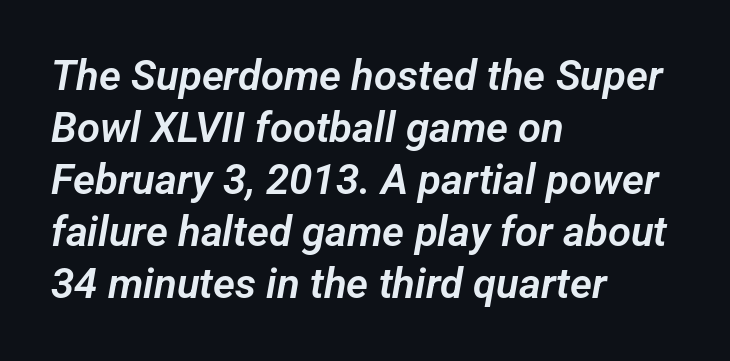
{"serif": "no", "width": "normal", "stroke_contrast": "low", "x_height": "medium", "monospaced": "no", "underline": "no", "align": "left", "line_spacing_ratio": 1.24, "letter_spacing": "normal", "letter_spacing_em": 0.0, "glyph_px": 42}
